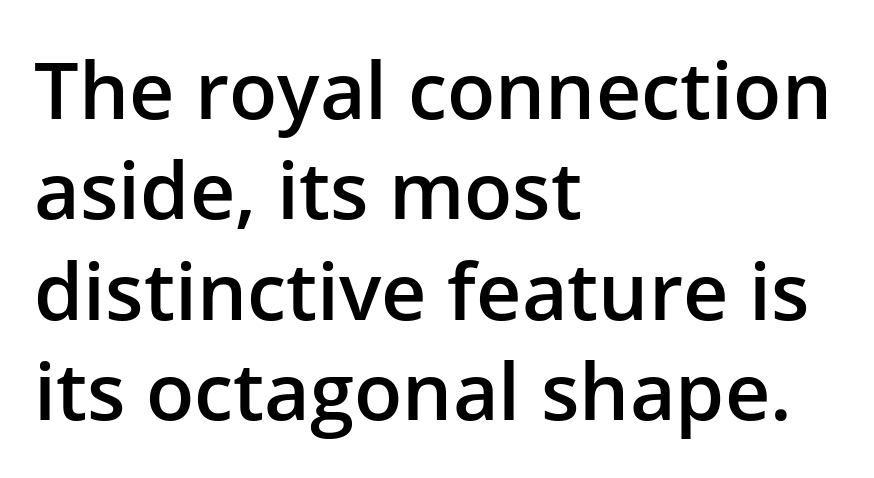
Q: Is the text bold? A: Semi-bold.
Q: Is the text italic (slanted)? A: No, it is upright.
Q: Is the typeface a serif or a sans-serif typeface? A: Sans-serif.
Q: Is the text underlined? A: No.
Q: How is the paragraph aligned? A: Left-aligned.
Q: Is the spacing between letters normal or unusually wide? A: Normal.
Q: Is the spacing between lines tight, normal or loose? A: Normal.
Q: Width (condensed, normal, or wide)? A: Normal.
Q: Stroke contrast? A: Low.
Q: x-height? A: Medium.
Q: Monospaced? A: No.
